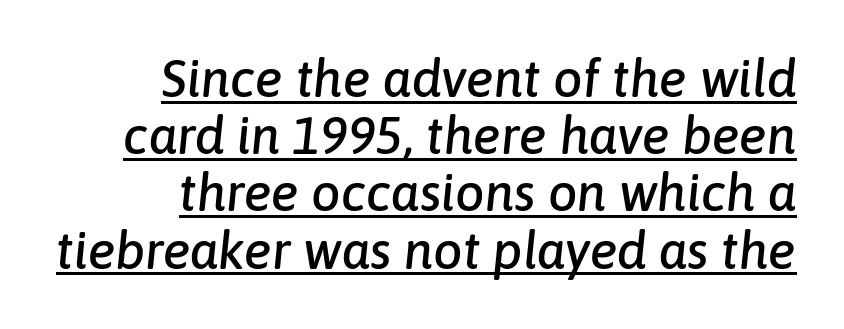
Cramped leading. Proportional: the letters do not fall into vertical columns. The horizontal fit of the characters is conventional and even. A typographer would call this underscored text.
